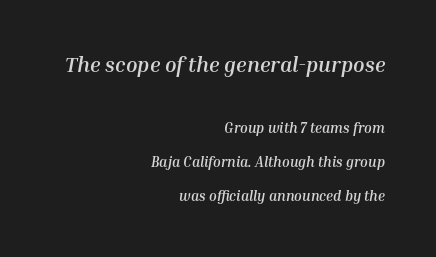
The image shows 21 px bold type, italic (leaning right); set right-aligned, loose line spacing (2.44x), normal letter spacing, not underlined; the first (top) block is 1.5x larger.
